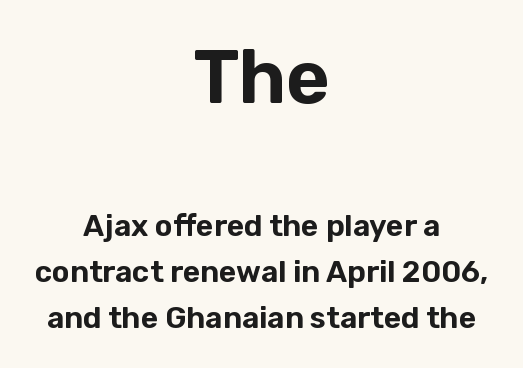
{"serif": "no", "italic": "no", "width": "normal", "stroke_contrast": "low", "x_height": "medium", "monospaced": "no", "underline": "no", "align": "center", "line_spacing": "normal", "line_spacing_ratio": 1.53, "letter_spacing": "normal", "letter_spacing_em": 0.0, "larger_block": "first", "size_ratio": 2.5, "glyph_px": 75}
